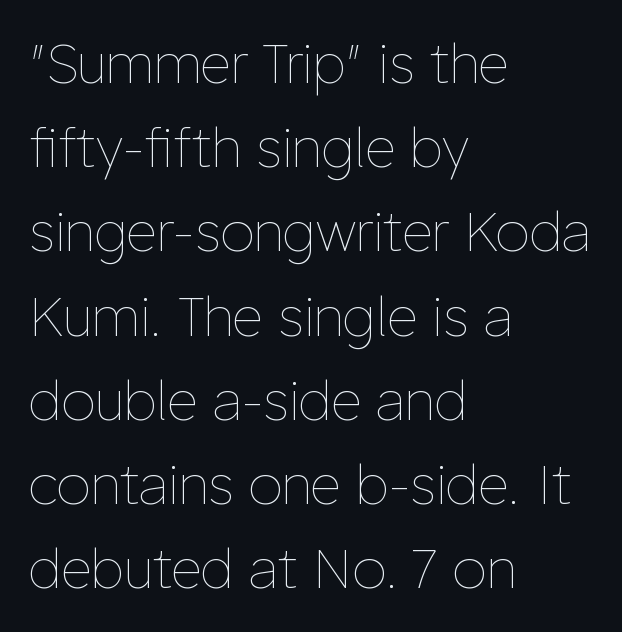
The image shows 54 px thin type, upright; set left-aligned, normal line spacing (1.56x), normal letter spacing, not underlined; low stroke contrast and a medium x-height.
